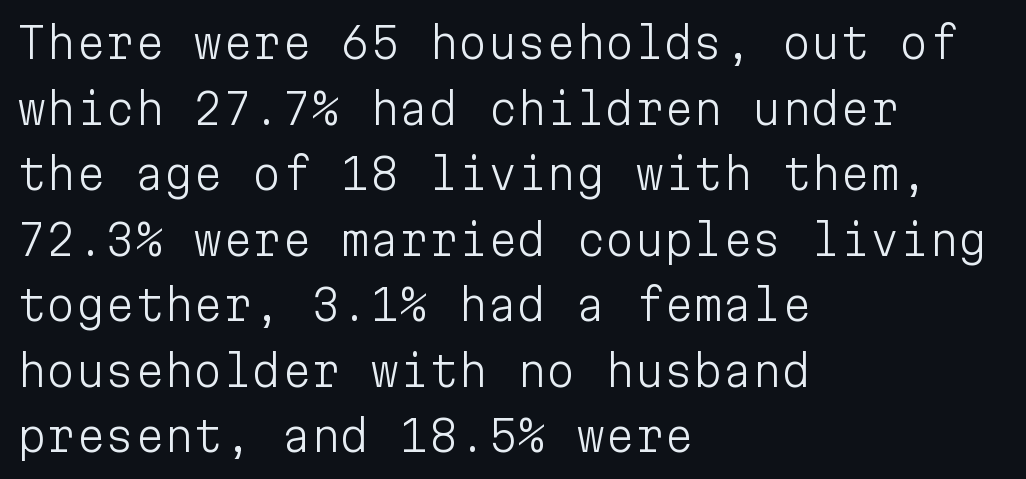
Think standard paragraph weight, or any step lighter than that. You could count columns in this text — the font is strictly monospaced. Quick note: underline off. The leading is moderate, giving the passage an even texture. Ordinary non-slanted type is in use.
